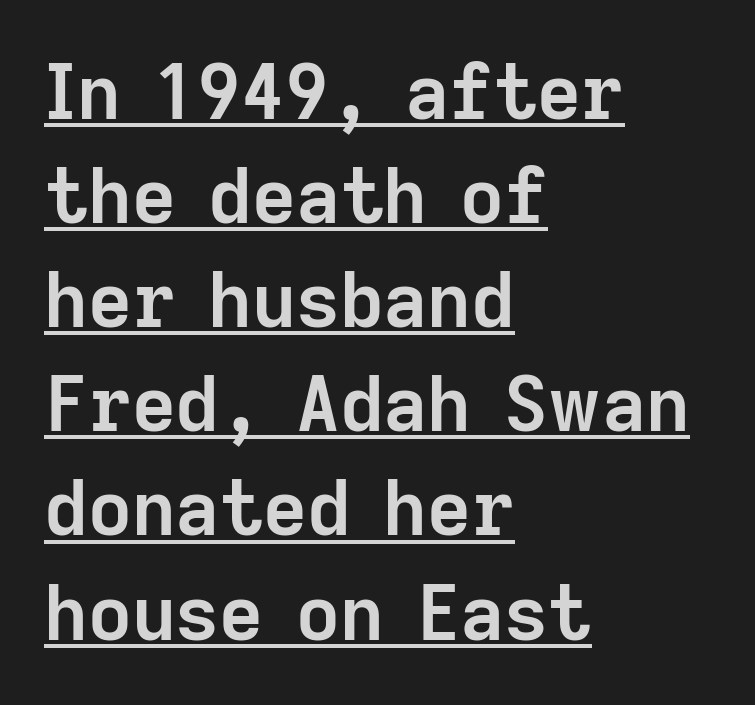
Q: Is the text bold? A: Yes.
Q: Is the text italic (slanted)? A: No, it is upright.
Q: Is the typeface a serif or a sans-serif typeface? A: Sans-serif.
Q: Is the text underlined? A: Yes.
Q: How is the paragraph aligned? A: Left-aligned.
Q: Is the spacing between letters normal or unusually wide? A: Normal.
Q: Is the spacing between lines tight, normal or loose? A: Normal.
Q: Width (condensed, normal, or wide)? A: Normal.
Q: Stroke contrast? A: Low.
Q: x-height? A: Medium.
Q: Monospaced? A: No.
